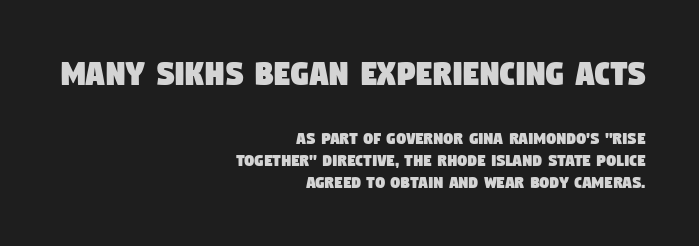
Q: Is the typeface a serif or a sans-serif typeface? A: Sans-serif.
Q: Is the text underlined? A: No.
Q: How is the paragraph aligned? A: Right-aligned.
Q: Is the spacing between letters normal or unusually wide? A: Normal.
Q: Is the spacing between lines tight, normal or loose? A: Tight.
Q: Which block of text is set in a larger size, the first (top) or the second (bottom)? A: The first (top) one.
Q: Width (condensed, normal, or wide)? A: Condensed.
Q: Stroke contrast? A: Low.
Q: x-height? A: Large.
Q: Monospaced? A: No.
